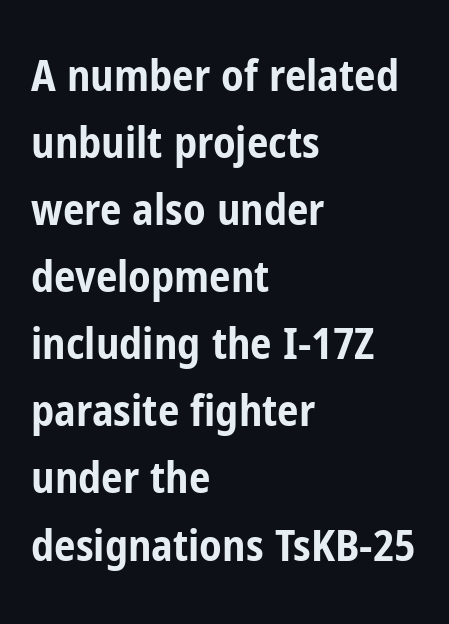
Q: Is the text bold? A: Yes.
Q: Is the text italic (slanted)? A: No, it is upright.
Q: Is the typeface a serif or a sans-serif typeface? A: Sans-serif.
Q: Is the text underlined? A: No.
Q: How is the paragraph aligned? A: Left-aligned.
Q: Is the spacing between letters normal or unusually wide? A: Normal.
Q: Is the spacing between lines tight, normal or loose? A: Normal.
Q: Width (condensed, normal, or wide)? A: Condensed.
Q: Stroke contrast? A: Low.
Q: x-height? A: Medium.
Q: Monospaced? A: No.
